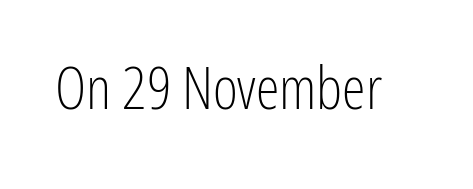
No chunkiness to these letters — they're not bold. Think of a printed novel: that variable character pitch is what you see here. Style check: upright. The letterforms sit shoulder to shoulder at normal distance. Examine the stroke ends and you'll find no serifs.
